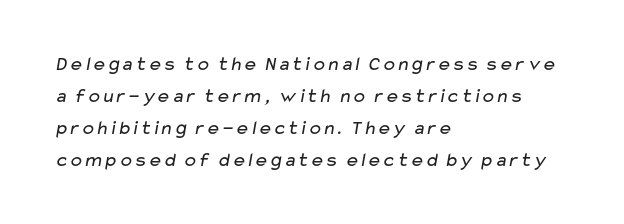
Q: Is the text bold? A: No.
Q: Is the text underlined? A: No.
Q: How is the paragraph aligned? A: Left-aligned.
Q: Is the spacing between letters normal or unusually wide? A: Normal.
Q: Is the spacing between lines tight, normal or loose? A: Normal.
